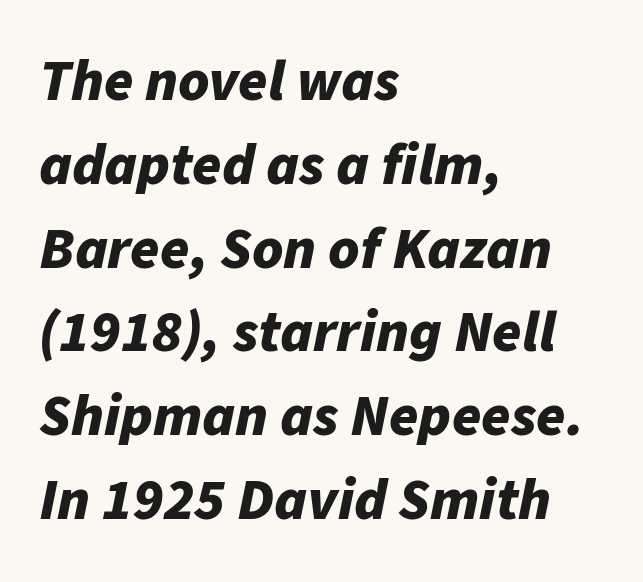
{"italic": "yes", "lean": "right", "slant_degrees": 11, "bold": "yes", "weight": "bold", "width": "normal", "stroke_contrast": "low", "x_height": "medium", "monospaced": "no", "underline": "no", "align": "left", "line_spacing": "normal", "line_spacing_ratio": 1.42, "letter_spacing": "normal", "letter_spacing_em": 0.0, "glyph_px": 59}
